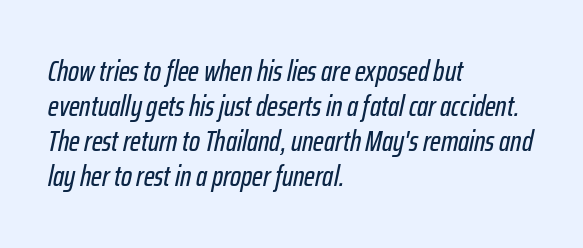
The rendering uses natural spacing where letterforms have individual widths. The gaps between neighbouring characters are ordinary and unremarkable. The area under the type is left untouched. Designer's note — italics engaged. Horizontal alignment here is leftward, the default for most running prose.
